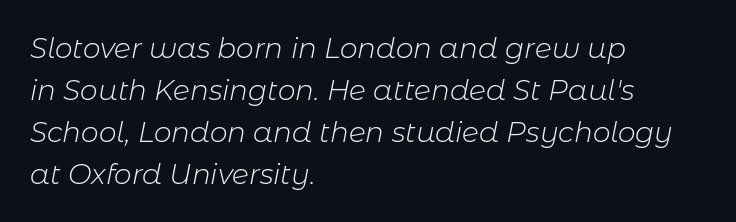
The image shows 28 px light type, italic (leaning right); set left-aligned, normal line spacing (1.5x), normal letter spacing, not underlined; low stroke contrast and a medium x-height.
